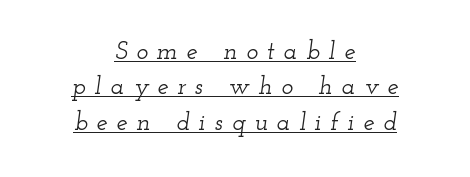
The image shows 25 px text type, italic (leaning right); set centered, normal line spacing (1.42x), unusually wide letter spacing (+0.36 em), underlined.
